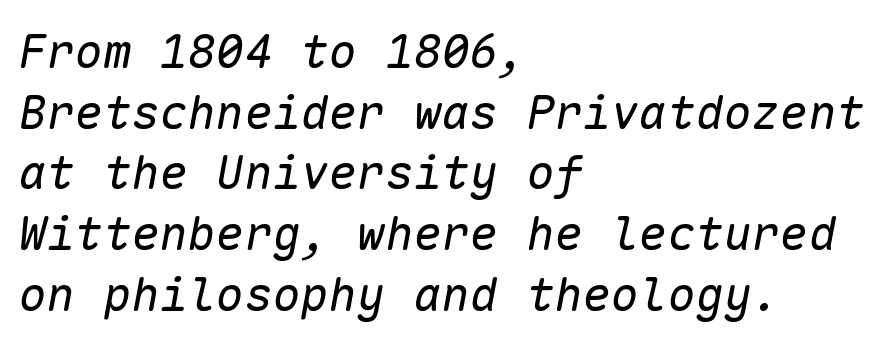
{"italic": "yes", "lean": "right", "slant_degrees": 10, "bold": "no", "weight": "regular", "width": "normal", "stroke_contrast": "low", "x_height": "medium", "monospaced": "yes", "underline": "no", "align": "left", "line_spacing": "normal", "line_spacing_ratio": 1.29, "letter_spacing": "normal", "letter_spacing_em": 0.0, "glyph_px": 47}
